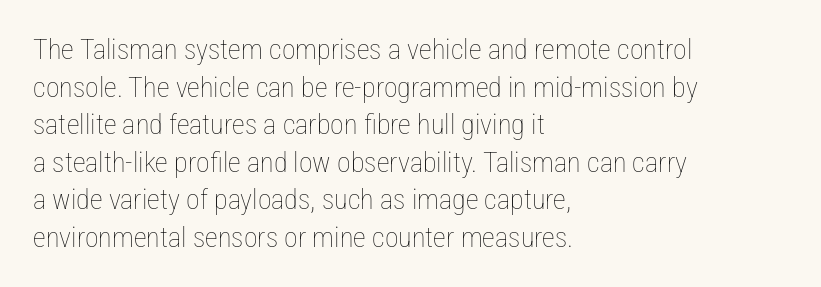
Q: Is the text bold? A: No.
Q: Is the text italic (slanted)? A: No, it is upright.
Q: Is the text underlined? A: No.
Q: How is the paragraph aligned? A: Left-aligned.
Q: Is the spacing between letters normal or unusually wide? A: Normal.
Q: Is the spacing between lines tight, normal or loose? A: Normal.
Q: Width (condensed, normal, or wide)? A: Condensed.
Q: Stroke contrast? A: Low.
Q: x-height? A: Medium.
Q: Monospaced? A: No.
